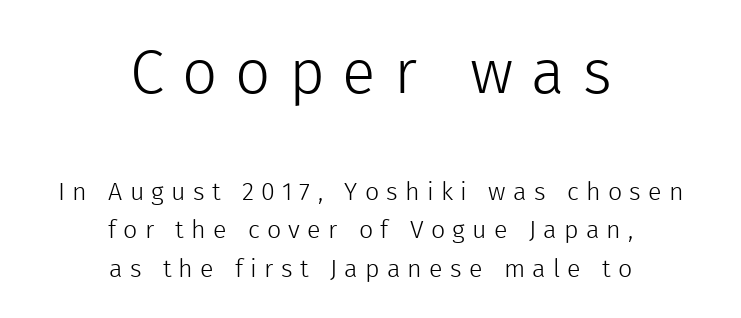
Q: Is the text bold? A: No.
Q: Is the text italic (slanted)? A: No, it is upright.
Q: Is the typeface a serif or a sans-serif typeface? A: Sans-serif.
Q: Is the text underlined? A: No.
Q: How is the paragraph aligned? A: Centered.
Q: Is the spacing between letters normal or unusually wide? A: Unusually wide.
Q: Is the spacing between lines tight, normal or loose? A: Normal.
Q: Which block of text is set in a larger size, the first (top) or the second (bottom)? A: The first (top) one.
Q: Width (condensed, normal, or wide)? A: Normal.
Q: x-height? A: Medium.
Q: Monospaced? A: No.
